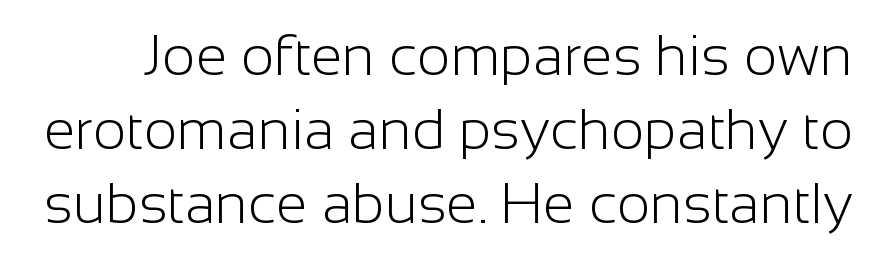
The image shows 57 px light sans-serif type, upright; set normal line spacing (1.3x), normal letter spacing, not underlined; low stroke contrast and a medium x-height.
